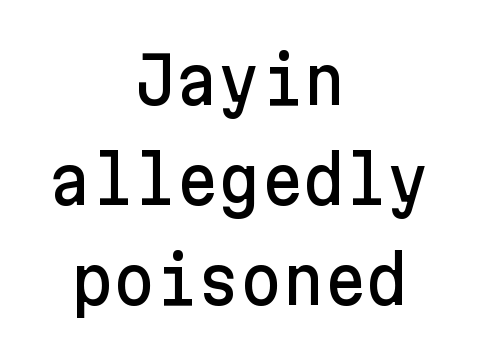
Q: Is the text italic (slanted)? A: No, it is upright.
Q: Is the typeface a serif or a sans-serif typeface? A: Sans-serif.
Q: Is the text underlined? A: No.
Q: How is the paragraph aligned? A: Centered.
Q: Is the spacing between letters normal or unusually wide? A: Normal.
Q: Is the spacing between lines tight, normal or loose? A: Normal.
Q: Width (condensed, normal, or wide)? A: Normal.
Q: Stroke contrast? A: Low.
Q: x-height? A: Medium.
